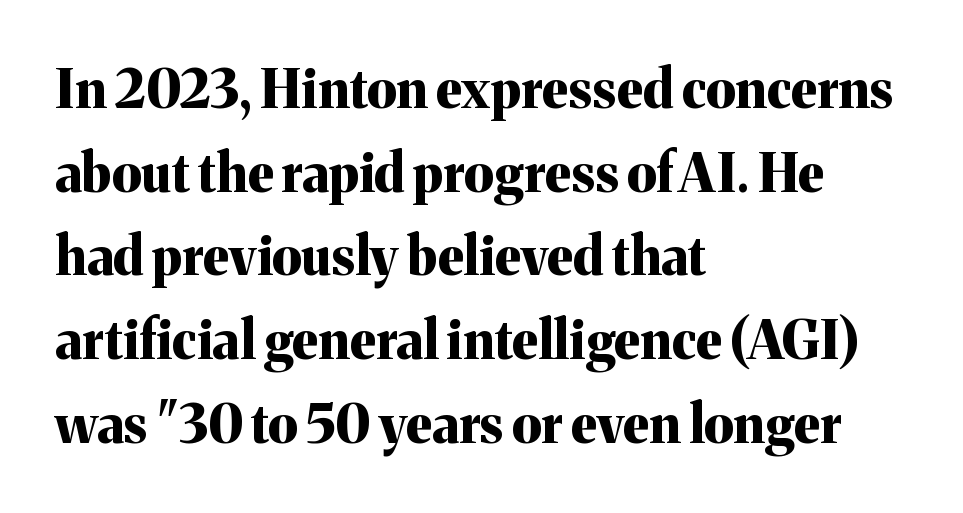
The image shows 53 px bold serif type, upright; set left-aligned, normal line spacing (1.58x), normal letter spacing, not underlined; medium stroke contrast and a medium x-height.
